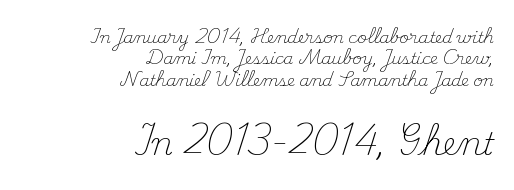
Q: Is the text bold? A: No.
Q: Is the text italic (slanted)? A: Yes.
Q: Is the typeface a serif or a sans-serif typeface? A: Serif.
Q: Is the text underlined? A: No.
Q: How is the paragraph aligned? A: Right-aligned.
Q: Is the spacing between letters normal or unusually wide? A: Normal.
Q: Is the spacing between lines tight, normal or loose? A: Normal.
Q: Which block of text is set in a larger size, the first (top) or the second (bottom)? A: The second (bottom) one.
Q: Width (condensed, normal, or wide)? A: Normal.
Q: Stroke contrast? A: Medium.
Q: x-height? A: Small.
Q: Monospaced? A: No.
